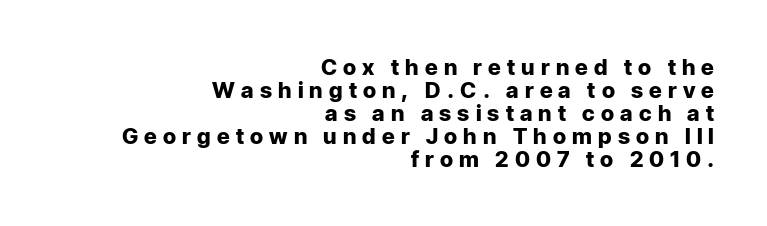
{"italic": "no", "bold": "yes", "underline": "no", "align": "right", "line_spacing": "tight", "line_spacing_ratio": 1.04, "letter_spacing": "wide", "letter_spacing_em": 0.28, "glyph_px": 22}
